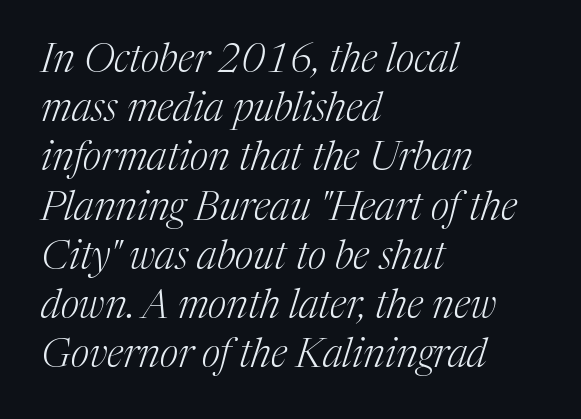
Spacing verdict: proportional, widths tailored to each character. Vertical stems look standard width or narrower in stroke. An italicized treatment has been applied to the whole sample. If you drew a ruler down the left edge, every line would touch it.
